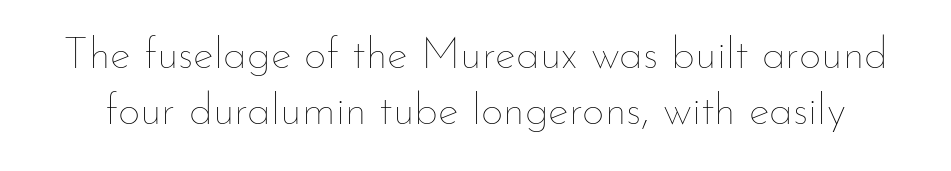
The image shows 44 px thin type, upright; set normal line spacing (1.28x), normal letter spacing, not underlined; low stroke contrast and a small x-height.
